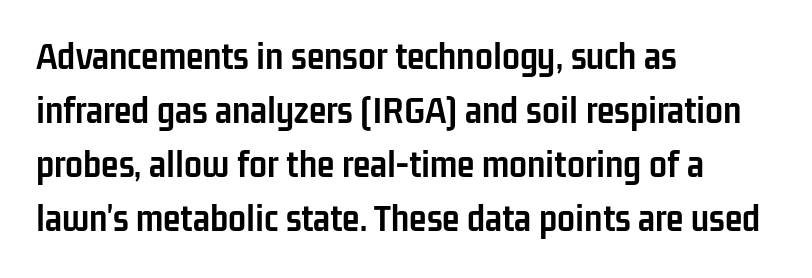
Every row of glyphs begins at an identical x-position on the left. Horizontal bands of white between lines are of average thickness. Is there any slant? The stems are plumb. Check under the words: just untouched page.
